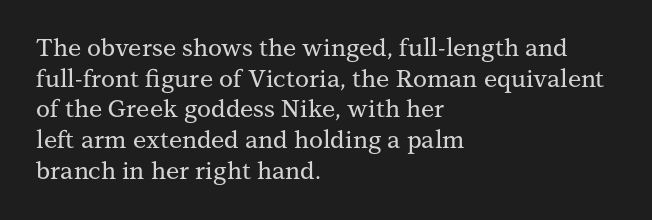
Q: Is the text italic (slanted)? A: No, it is upright.
Q: Is the text underlined? A: No.
Q: How is the paragraph aligned? A: Left-aligned.
Q: Is the spacing between letters normal or unusually wide? A: Normal.
Q: Is the spacing between lines tight, normal or loose? A: Normal.
